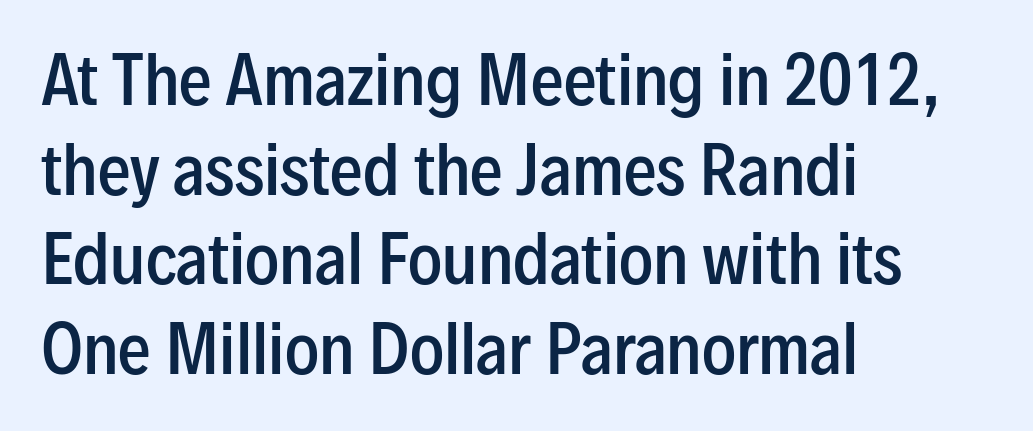
The image shows 65 px semibold, condensed sans-serif type, upright; set left-aligned, normal line spacing (1.38x), normal letter spacing, not underlined; low stroke contrast and a medium x-height.
